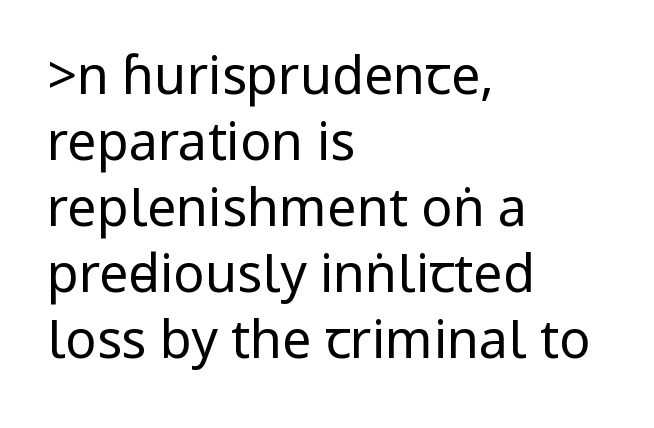
Q: Is the text bold? A: No.
Q: Is the text italic (slanted)? A: No, it is upright.
Q: Is the typeface a serif or a sans-serif typeface? A: Sans-serif.
Q: Is the text underlined? A: No.
Q: How is the paragraph aligned? A: Left-aligned.
Q: Is the spacing between letters normal or unusually wide? A: Normal.
Q: Is the spacing between lines tight, normal or loose? A: Normal.
Q: Width (condensed, normal, or wide)? A: Condensed.
Q: Stroke contrast? A: Low.
